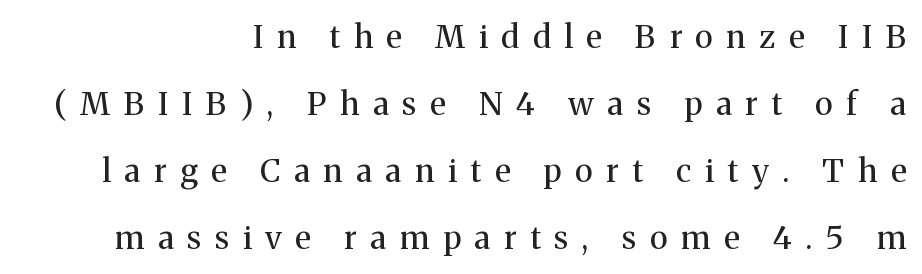
{"serif": "yes", "italic": "no", "bold": "no", "weight": "regular", "width": "normal", "stroke_contrast": "medium", "x_height": "medium", "monospaced": "no", "underline": "no", "align": "right", "line_spacing": "loose", "line_spacing_ratio": 2.09, "letter_spacing": "wide", "letter_spacing_em": 0.43, "glyph_px": 32}
